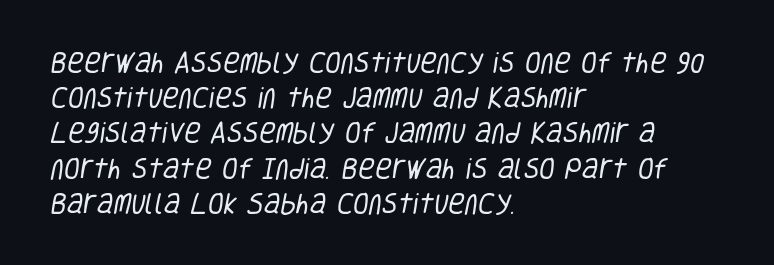
Q: Is the text bold? A: No.
Q: Is the text underlined? A: No.
Q: How is the paragraph aligned? A: Left-aligned.
Q: Is the spacing between letters normal or unusually wide? A: Normal.
Q: Is the spacing between lines tight, normal or loose? A: Normal.
